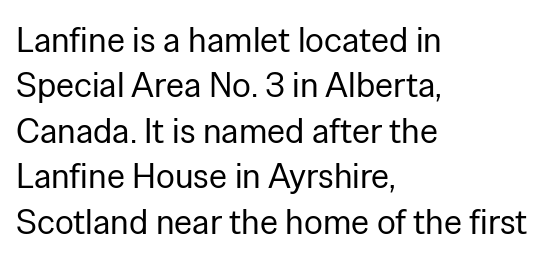
The image shows 35 px regular-weight sans-serif type, upright; set left-aligned, normal line spacing (1.3x), normal letter spacing, not underlined; low stroke contrast and a medium x-height.
